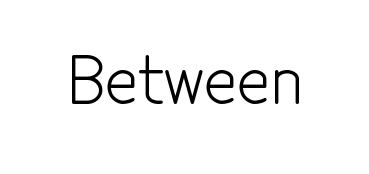
Q: Is the text bold? A: No.
Q: Is the text italic (slanted)? A: No, it is upright.
Q: Is the typeface a serif or a sans-serif typeface? A: Sans-serif.
Q: Is the text underlined? A: No.
Q: Is the spacing between letters normal or unusually wide? A: Normal.
Q: Width (condensed, normal, or wide)? A: Condensed.
Q: x-height? A: Medium.
Q: Monospaced? A: No.
